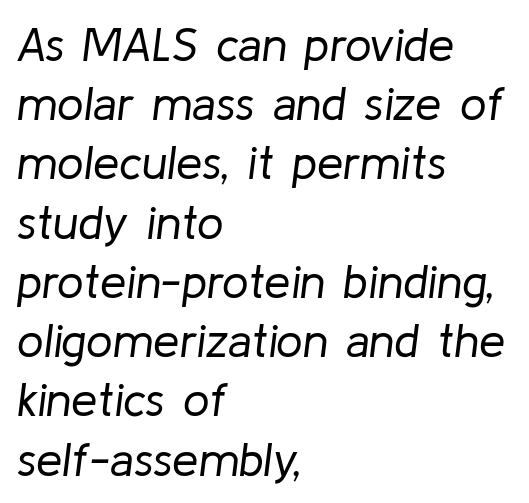
{"italic": "yes", "lean": "right", "slant_degrees": 8, "bold": "no", "weight": "regular", "width": "normal", "stroke_contrast": "low", "x_height": "medium", "monospaced": "no", "underline": "no", "align": "left", "line_spacing": "normal", "line_spacing_ratio": 1.26, "letter_spacing": "normal", "letter_spacing_em": 0.0, "glyph_px": 47}
